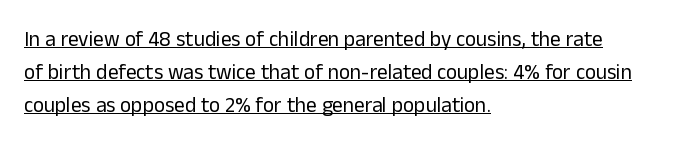
Vertical stems look standard width or narrower in stroke. The axis of the letterforms is exactly vertical. Is there an underline? Yes — a line sits under the letters. The space between consecutive lines is moderate. These lines keep a tight, regular rhythm from letter to letter.
